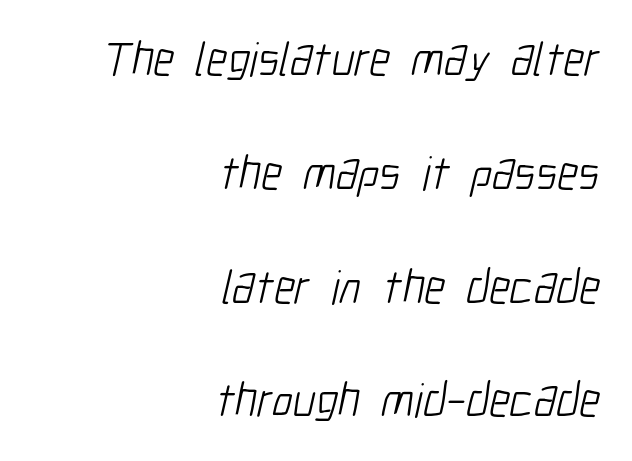
Q: Is the text bold? A: No.
Q: Is the typeface a serif or a sans-serif typeface? A: Sans-serif.
Q: Is the text underlined? A: No.
Q: How is the paragraph aligned? A: Right-aligned.
Q: Is the spacing between letters normal or unusually wide? A: Normal.
Q: Is the spacing between lines tight, normal or loose? A: Loose.
Q: Width (condensed, normal, or wide)? A: Condensed.
Q: Stroke contrast? A: Low.
Q: x-height? A: Medium.
Q: Monospaced? A: No.
